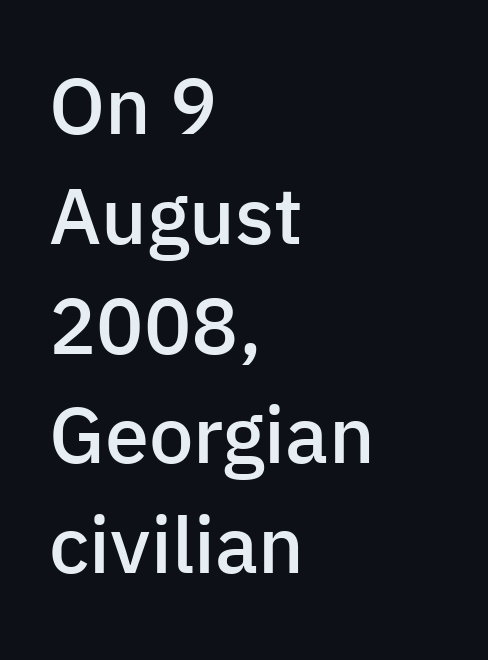
The image shows 79 px semibold sans-serif type, upright; set left-aligned, normal line spacing (1.39x), normal letter spacing, not underlined; low stroke contrast and a medium x-height.
